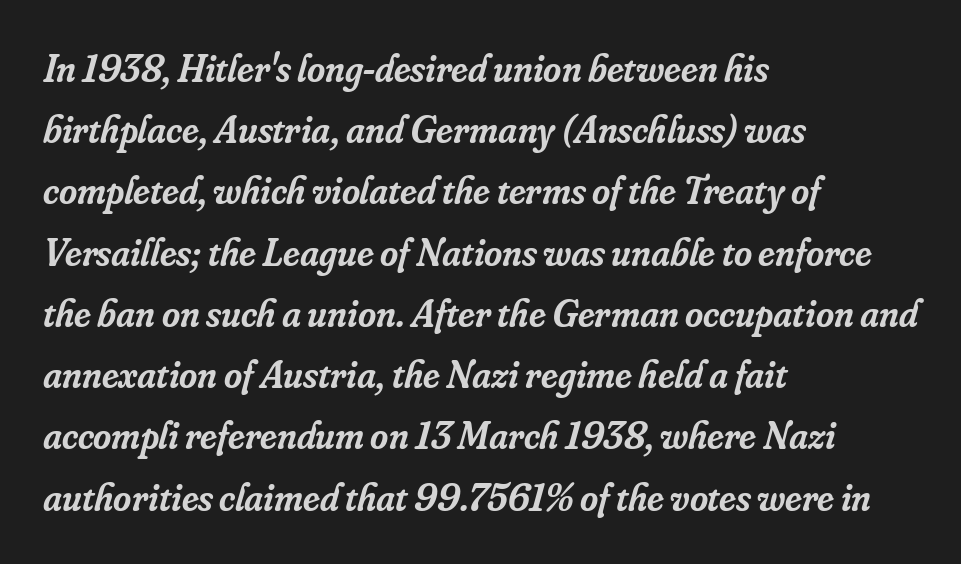
Q: Is the text bold? A: Semi-bold.
Q: Is the text italic (slanted)? A: Yes, it leans right by about 16 degrees.
Q: Is the typeface a serif or a sans-serif typeface? A: Serif.
Q: Is the text underlined? A: No.
Q: How is the paragraph aligned? A: Left-aligned.
Q: Is the spacing between letters normal or unusually wide? A: Normal.
Q: Is the spacing between lines tight, normal or loose? A: Normal.
Q: Width (condensed, normal, or wide)? A: Normal.
Q: Stroke contrast? A: Low.
Q: x-height? A: Small.
Q: Monospaced? A: No.
